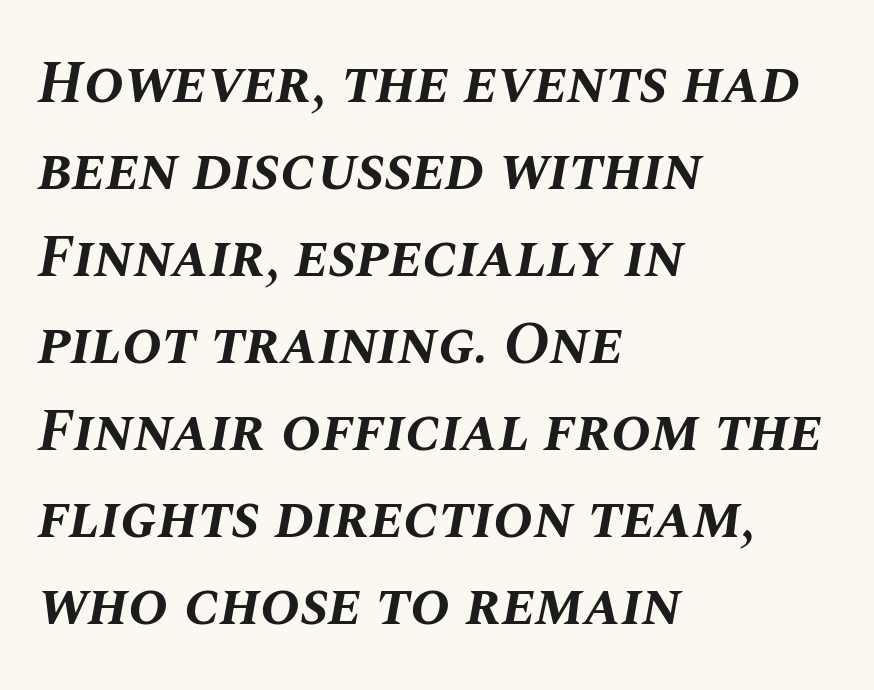
{"italic": "yes", "lean": "right", "slant_degrees": 10, "bold": "yes", "weight": "bold", "width": "normal", "stroke_contrast": "medium", "x_height": "large", "monospaced": "no", "underline": "no", "align": "left", "line_spacing": "normal", "line_spacing_ratio": 1.45, "letter_spacing": "normal", "letter_spacing_em": 0.0, "glyph_px": 60}
